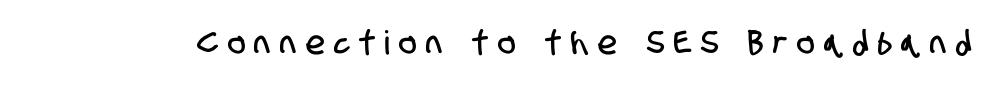
{"serif": "no", "width": "condensed", "stroke_contrast": "low", "x_height": "large", "monospaced": "no", "underline": "no", "letter_spacing": "wide", "letter_spacing_em": 0.3, "glyph_px": 33}
